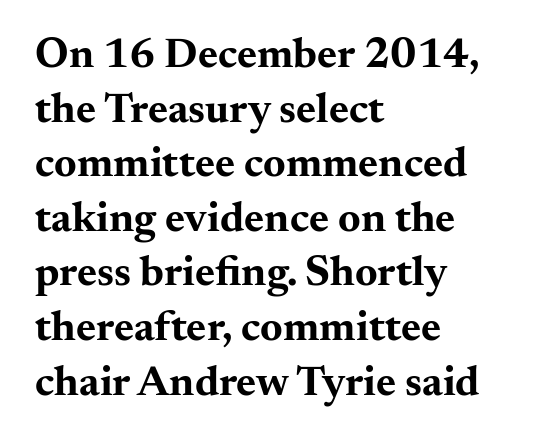
The image shows 43 px bold, wide serif type, upright; set left-aligned, normal line spacing (1.27x), normal letter spacing, not underlined; medium stroke contrast and a small x-height.
